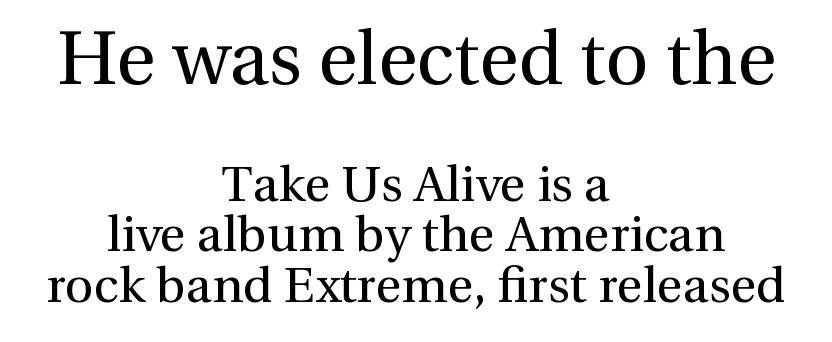
{"serif": "yes", "italic": "no", "bold": "no", "weight": "regular", "width": "normal", "x_height": "medium", "monospaced": "no", "underline": "no", "align": "center", "line_spacing": "tight", "line_spacing_ratio": 1.01, "letter_spacing": "normal", "letter_spacing_em": 0.0, "larger_block": "first", "size_ratio": 1.5, "glyph_px": 75}
